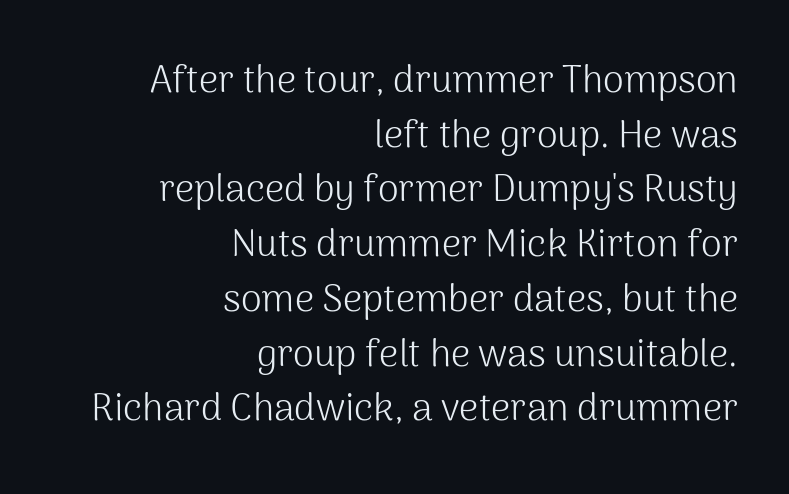
Q: Is the text bold? A: No.
Q: Is the text italic (slanted)? A: No, it is upright.
Q: Is the typeface a serif or a sans-serif typeface? A: Sans-serif.
Q: Is the text underlined? A: No.
Q: How is the paragraph aligned? A: Right-aligned.
Q: Is the spacing between letters normal or unusually wide? A: Normal.
Q: Is the spacing between lines tight, normal or loose? A: Normal.
Q: Width (condensed, normal, or wide)? A: Normal.
Q: Stroke contrast? A: Medium.
Q: x-height? A: Medium.
Q: Monospaced? A: No.
